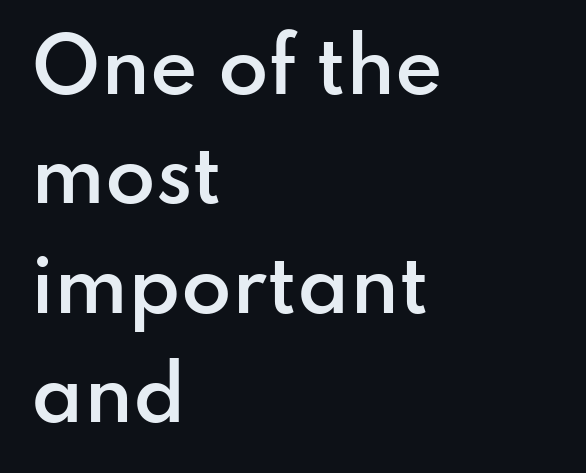
The image shows 73 px semibold sans-serif type, upright; set left-aligned, normal line spacing (1.5x), normal letter spacing, not underlined; low stroke contrast and a small x-height.
